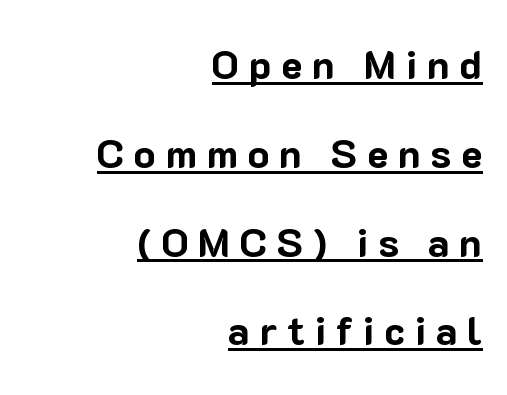
Q: Is the text bold? A: Yes.
Q: Is the text italic (slanted)? A: No, it is upright.
Q: Is the typeface a serif or a sans-serif typeface? A: Sans-serif.
Q: Is the text underlined? A: Yes.
Q: How is the paragraph aligned? A: Right-aligned.
Q: Is the spacing between letters normal or unusually wide? A: Unusually wide.
Q: Is the spacing between lines tight, normal or loose? A: Loose.
Q: Width (condensed, normal, or wide)? A: Normal.
Q: Stroke contrast? A: Low.
Q: x-height? A: Medium.
Q: Monospaced? A: No.
